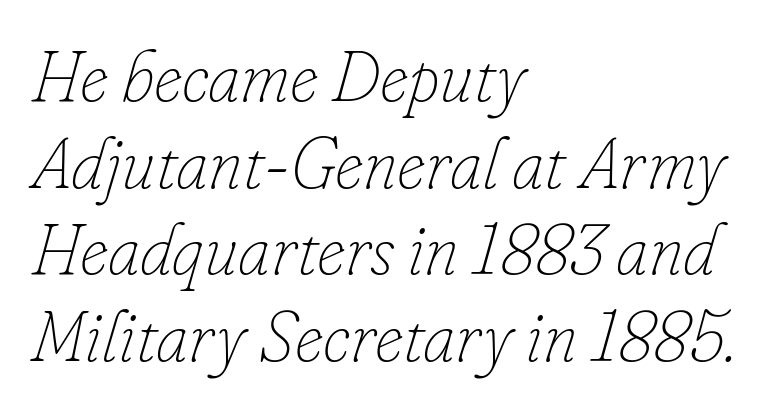
Q: Is the text bold? A: No.
Q: Is the text italic (slanted)? A: Yes, it leans right by about 16 degrees.
Q: Is the text underlined? A: No.
Q: How is the paragraph aligned? A: Left-aligned.
Q: Is the spacing between letters normal or unusually wide? A: Normal.
Q: Width (condensed, normal, or wide)? A: Normal.
Q: Stroke contrast? A: Low.
Q: x-height? A: Small.
Q: Monospaced? A: No.
